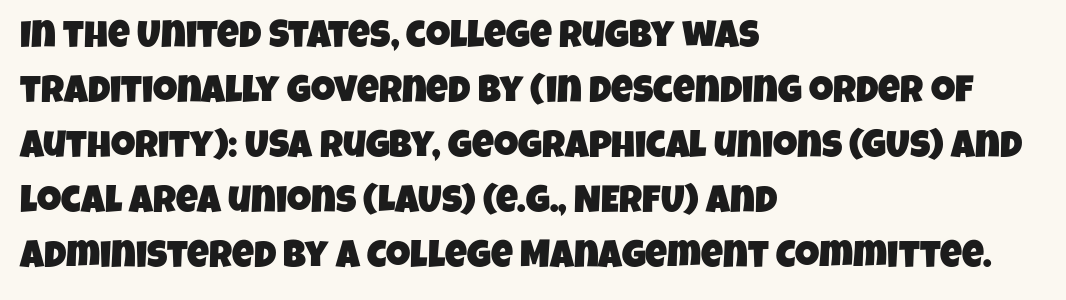
Rows of type keep a routine distance in the vertical direction. The setting favours the left margin, as ordinary paragraphs usually do. The foot of each line stays bare and open. Compared with typical body copy, the letter spacing here is the same.
